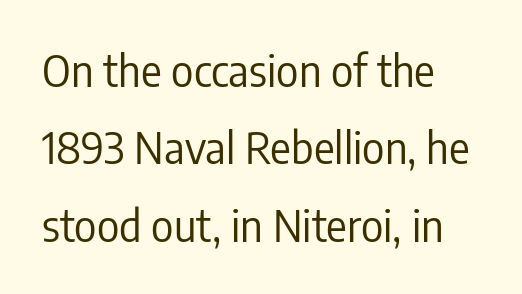
The image shows 43 px regular-weight, condensed sans-serif type, upright; set left-aligned, line spacing 1.8x, normal letter spacing, not underlined; low stroke contrast and a medium x-height.
